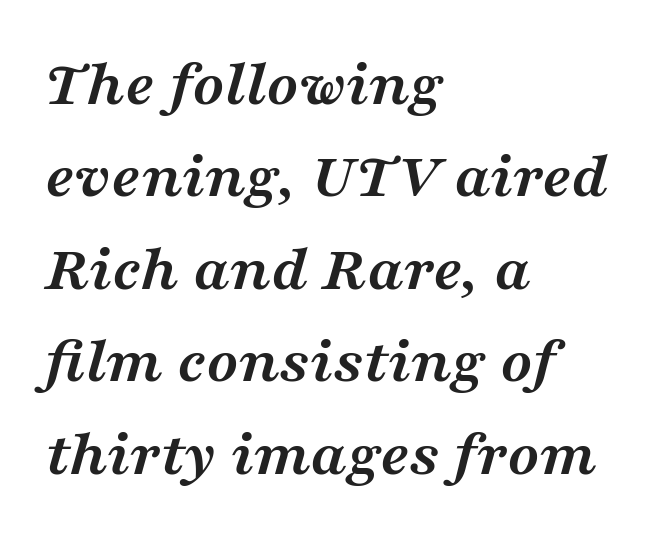
{"serif": "yes", "italic": "yes", "lean": "right", "slant_degrees": 16, "bold": "yes", "weight": "semibold", "width": "wide", "stroke_contrast": "medium", "x_height": "medium", "monospaced": "no", "underline": "no", "align": "left", "line_spacing": "normal", "line_spacing_ratio": 1.4, "letter_spacing": "normal", "letter_spacing_em": 0.0, "glyph_px": 66}
